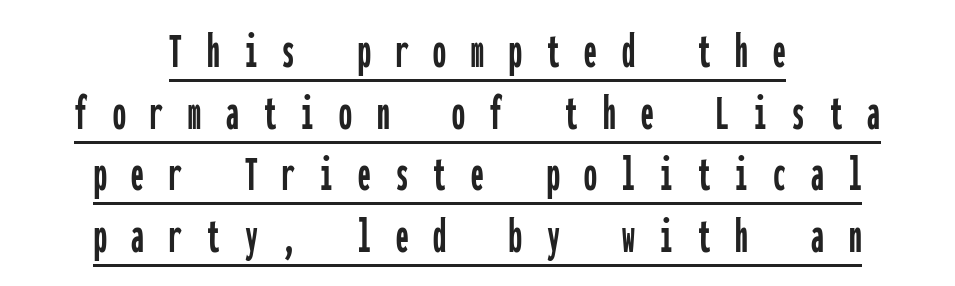
The image shows 51 px condensed sans-serif type, upright, monospaced; set centered, line spacing 1.21x, unusually wide letter spacing (+0.49 em), underlined; low stroke contrast and a medium x-height.
